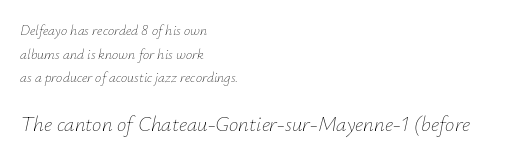
The image shows 21 px text type, italic (leaning right); set left-aligned, normal line spacing (1.69x), normal letter spacing, not underlined; the second (bottom) block is 1.5x larger.
